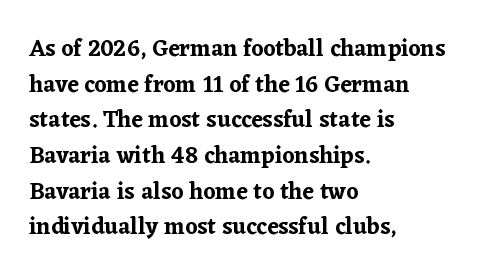
Every row of glyphs begins at an identical x-position on the left. The passage shown has conventional tracking throughout. A typesetter would mark this as roman, not italic. Letters rest on an invisible, unmarked baseline. In terms of leading, this rendering sits right in the middle.
